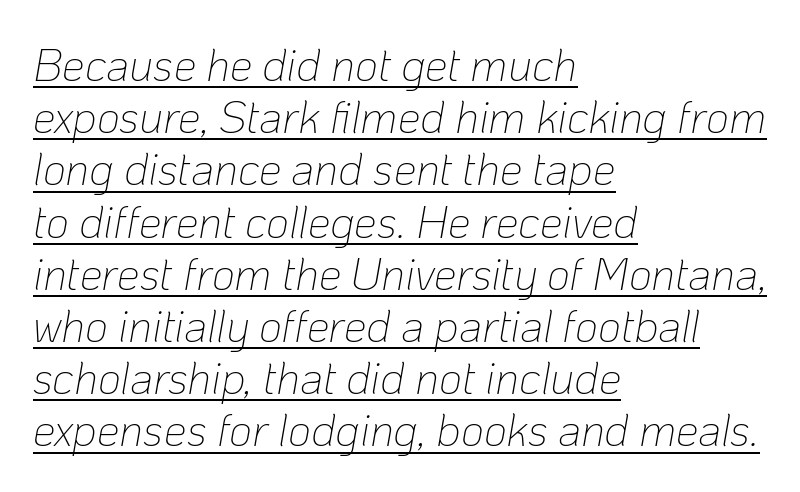
Q: Is the text bold? A: No.
Q: Is the text italic (slanted)? A: Yes, it leans right by about 10 degrees.
Q: Is the text underlined? A: Yes.
Q: How is the paragraph aligned? A: Left-aligned.
Q: Is the spacing between letters normal or unusually wide? A: Normal.
Q: Width (condensed, normal, or wide)? A: Normal.
Q: Stroke contrast? A: Low.
Q: x-height? A: Medium.
Q: Monospaced? A: No.
